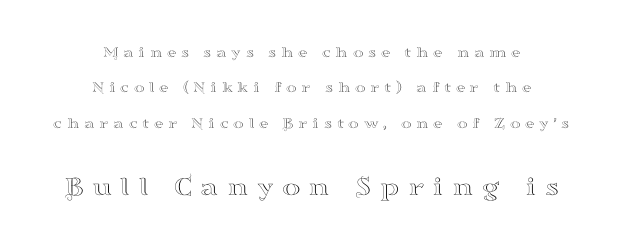
Decoration check: the copy has no underline. Looks like regular typesetting: each glyph gets only the width it needs. Every stem runs plumb, perpendicular to the baseline. Quick note: interline space is abundant.
